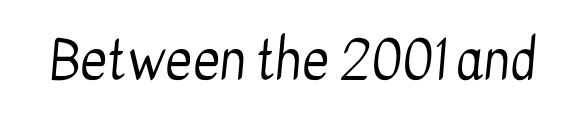
{"serif": "no", "bold": "no", "weight": "regular", "width": "condensed", "stroke_contrast": "low", "x_height": "medium", "monospaced": "no", "underline": "no", "letter_spacing": "normal", "letter_spacing_em": 0.0, "glyph_px": 52}
